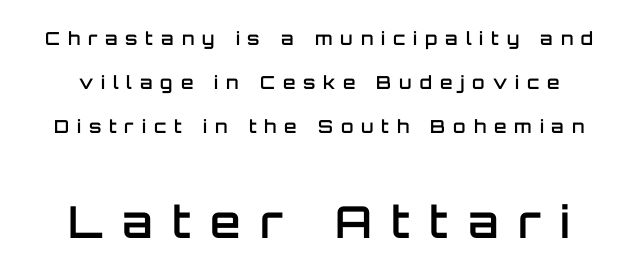
Q: Is the text bold? A: Semi-bold.
Q: Is the text italic (slanted)? A: No, it is upright.
Q: Is the typeface a serif or a sans-serif typeface? A: Sans-serif.
Q: Is the text underlined? A: No.
Q: Is the spacing between letters normal or unusually wide? A: Unusually wide.
Q: Is the spacing between lines tight, normal or loose? A: Loose.
Q: Which block of text is set in a larger size, the first (top) or the second (bottom)? A: The second (bottom) one.
Q: Width (condensed, normal, or wide)? A: Normal.
Q: Stroke contrast? A: Low.
Q: x-height? A: Large.
Q: Monospaced? A: No.
